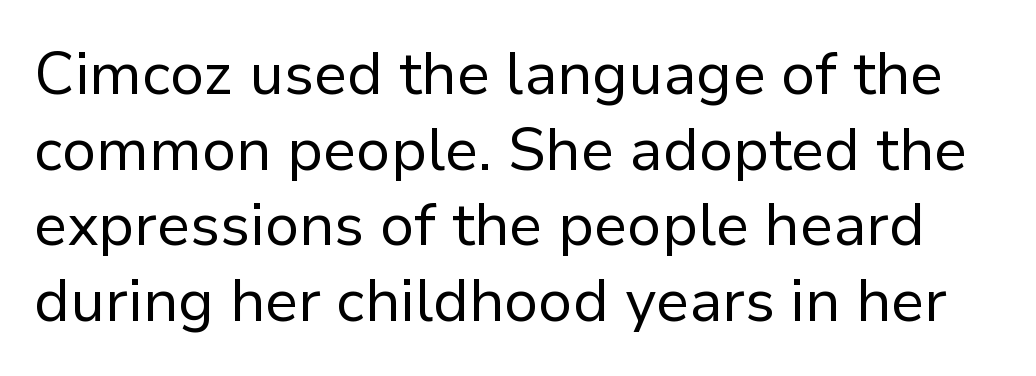
{"serif": "no", "italic": "no", "bold": "no", "weight": "regular", "width": "normal", "stroke_contrast": "low", "x_height": "medium", "monospaced": "no", "underline": "no", "line_spacing": "normal", "line_spacing_ratio": 1.28, "letter_spacing": "normal", "letter_spacing_em": 0.0, "glyph_px": 59}
